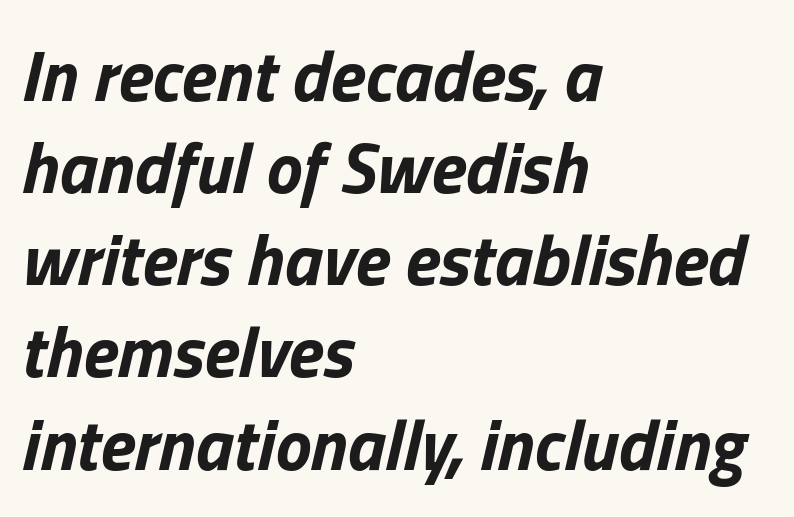
{"italic": "yes", "lean": "right", "slant_degrees": 13, "bold": "yes", "weight": "bold", "width": "normal", "stroke_contrast": "low", "x_height": "medium", "monospaced": "no", "underline": "no", "align": "left", "line_spacing": "normal", "line_spacing_ratio": 1.28, "letter_spacing": "normal", "letter_spacing_em": 0.0, "glyph_px": 72}
